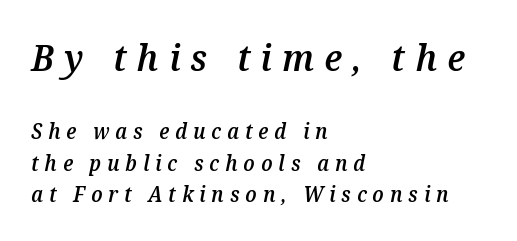
The image shows 37 px semibold type, italic (leaning right); set left-aligned, normal line spacing (1.5x), unusually wide letter spacing (+0.28 em), not underlined; the first (top) block is 1.76x larger; medium stroke contrast and a medium x-height.
